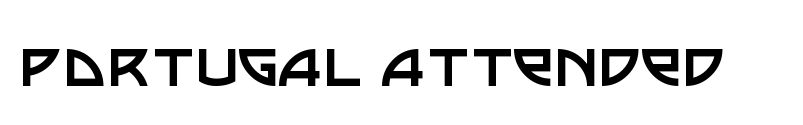
The image shows 75 px regular-weight sans-serif type, upright; set normal letter spacing, not underlined; low stroke contrast and a large x-height.
